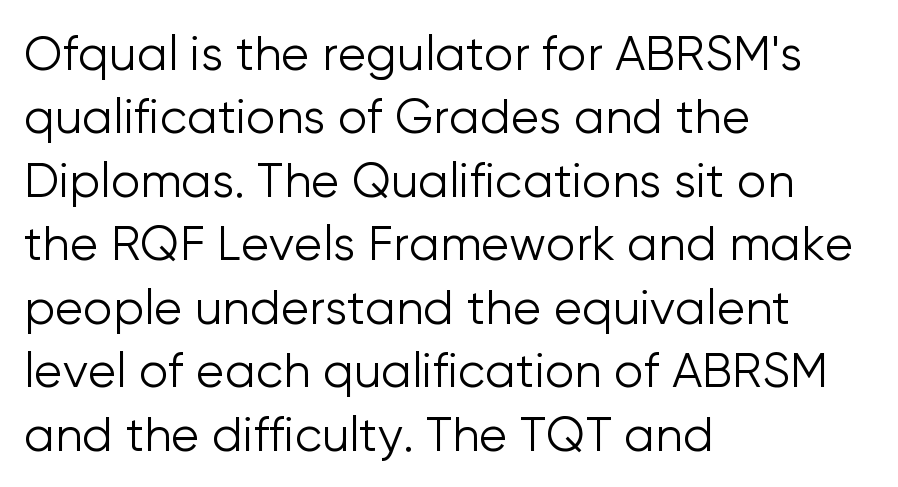
Is there much room between lines? A standard amount, neither cramped nor airy. Do the letters lean? They stand straight. This rendering leaves character spacing at its baseline value. Descenders hang freely into open space. The characters display no serif detailing; their extremities are plain.
